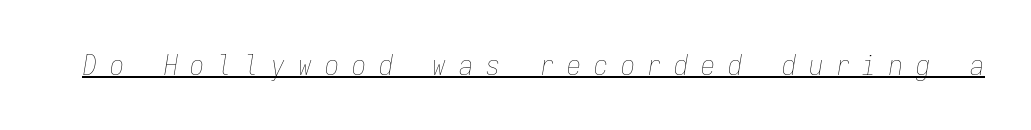
{"italic": "yes", "lean": "right", "slant_degrees": 9, "bold": "no", "weight": "thin", "width": "condensed", "stroke_contrast": "low", "x_height": "medium", "monospaced": "yes", "underline": "yes", "letter_spacing": "wide", "letter_spacing_em": 0.46, "glyph_px": 28}
